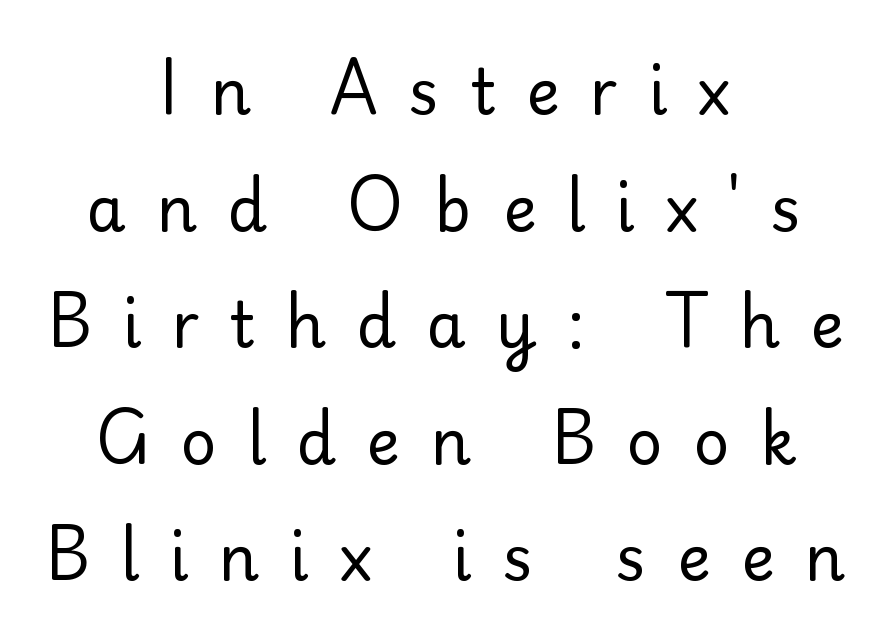
Q: Is the text bold? A: No.
Q: Is the text italic (slanted)? A: No, it is upright.
Q: Is the typeface a serif or a sans-serif typeface? A: Sans-serif.
Q: Is the text underlined? A: No.
Q: How is the paragraph aligned? A: Centered.
Q: Is the spacing between letters normal or unusually wide? A: Unusually wide.
Q: Width (condensed, normal, or wide)? A: Normal.
Q: Stroke contrast? A: Low.
Q: x-height? A: Small.
Q: Monospaced? A: No.
